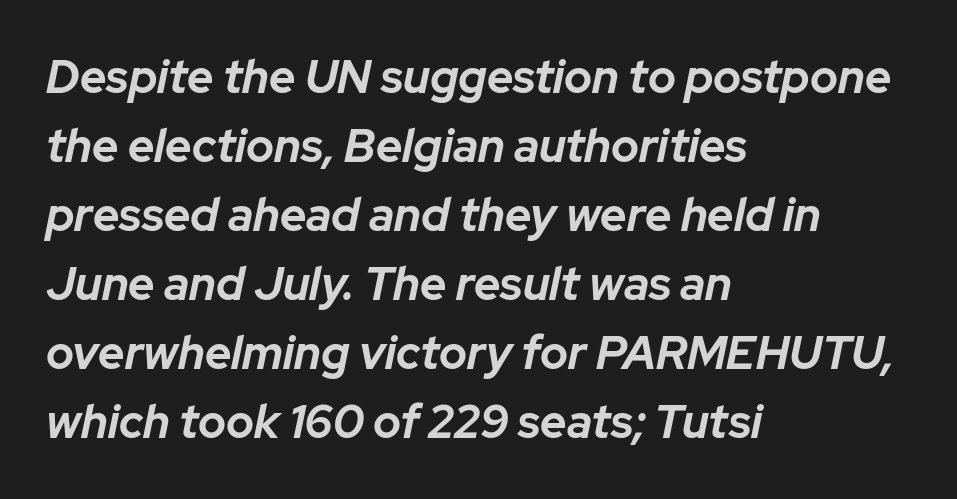
{"italic": "yes", "lean": "right", "slant_degrees": 12, "bold": "yes", "weight": "bold", "width": "normal", "stroke_contrast": "low", "x_height": "medium", "monospaced": "no", "underline": "no", "align": "left", "line_spacing": "normal", "line_spacing_ratio": 1.5, "letter_spacing": "normal", "letter_spacing_em": 0.0, "glyph_px": 46}
